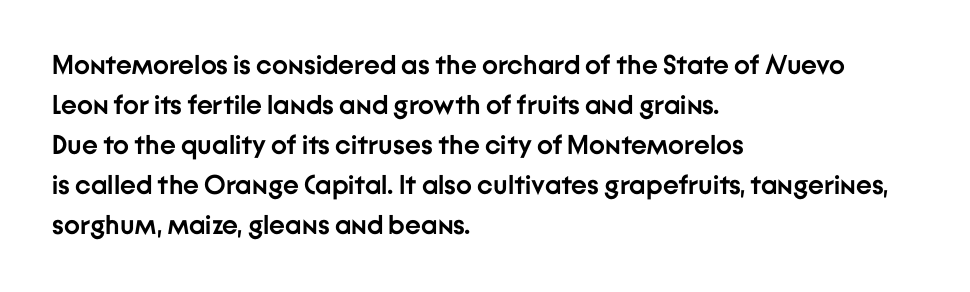
Q: Is the text bold? A: Yes.
Q: Is the text italic (slanted)? A: No, it is upright.
Q: Is the text underlined? A: No.
Q: How is the paragraph aligned? A: Left-aligned.
Q: Is the spacing between letters normal or unusually wide? A: Normal.
Q: Is the spacing between lines tight, normal or loose? A: Normal.
